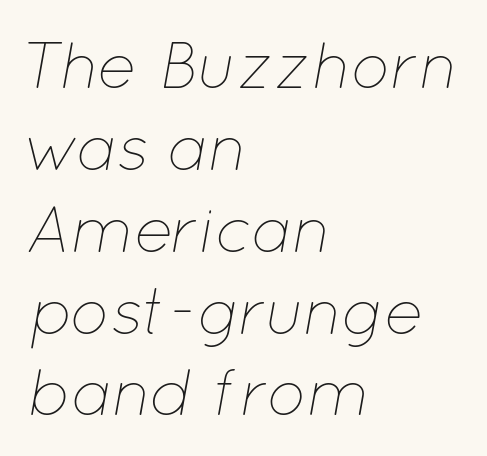
Q: Is the text bold? A: No.
Q: Is the text italic (slanted)? A: Yes, it leans right by about 12 degrees.
Q: Is the text underlined? A: No.
Q: How is the paragraph aligned? A: Left-aligned.
Q: Is the spacing between letters normal or unusually wide? A: Normal.
Q: Width (condensed, normal, or wide)? A: Normal.
Q: Stroke contrast? A: Low.
Q: x-height? A: Medium.
Q: Monospaced? A: No.
